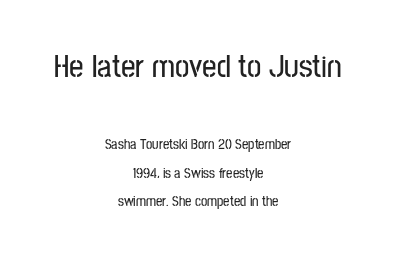
The image shows 32 px condensed sans-serif type, upright; set centered, loose line spacing (2.02x), normal letter spacing, not underlined; the first (top) block is 2.29x larger; low stroke contrast and a medium x-height.
